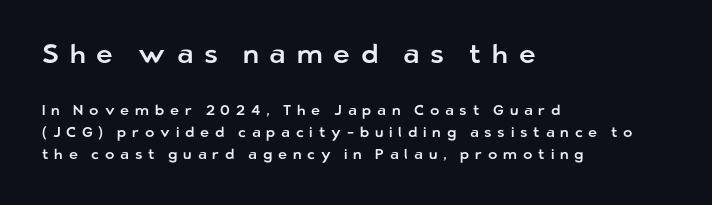
Posture: straight, roman, zero tilt. The tracking jumps out immediately: characters are airy and widely separated. Each row of text sits above clean, open space. Alignment: flush left. Character size in the leading block exceeds that of the trailing block.
